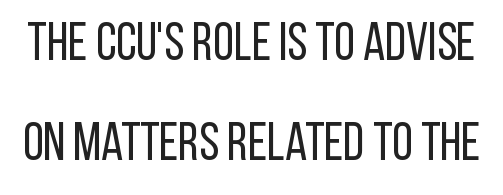
{"serif": "no", "italic": "no", "bold": "no", "weight": "regular", "width": "condensed", "stroke_contrast": "low", "x_height": "large", "monospaced": "no", "underline": "no", "line_spacing_ratio": 1.89, "letter_spacing": "normal", "letter_spacing_em": 0.0, "glyph_px": 53}
